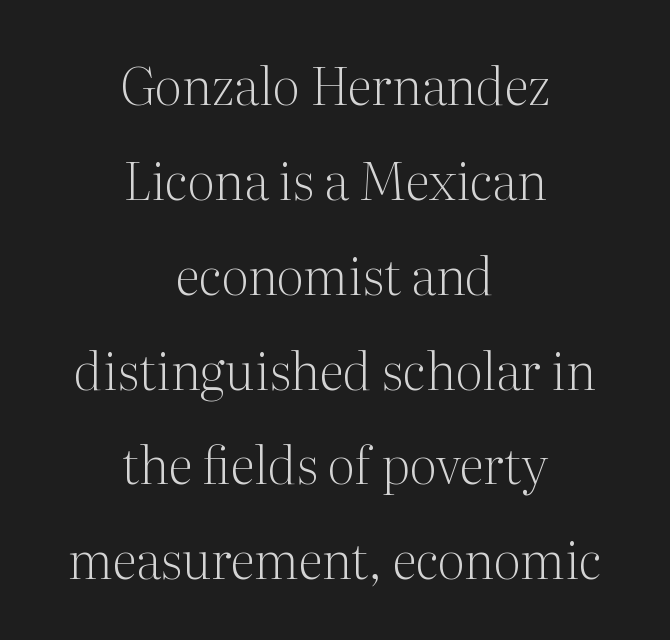
Q: Is the text bold? A: No.
Q: Is the text italic (slanted)? A: No, it is upright.
Q: Is the typeface a serif or a sans-serif typeface? A: Serif.
Q: Is the text underlined? A: No.
Q: How is the paragraph aligned? A: Centered.
Q: Is the spacing between letters normal or unusually wide? A: Normal.
Q: Width (condensed, normal, or wide)? A: Normal.
Q: Stroke contrast? A: Medium.
Q: x-height? A: Medium.
Q: Monospaced? A: No.
